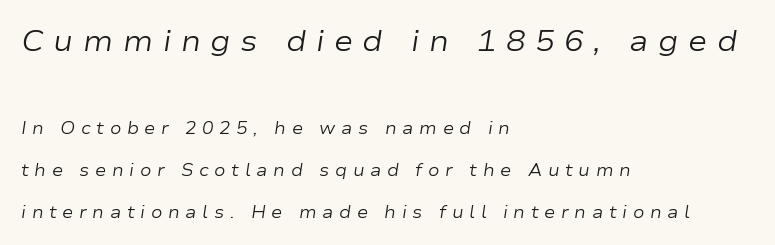
The image shows 29 px regular-weight, wide type, italic (leaning right); set left-aligned, loose line spacing (2.47x), unusually wide letter spacing (+0.33 em), not underlined; the first (top) block is 1.71x larger; low stroke contrast and a medium x-height.
